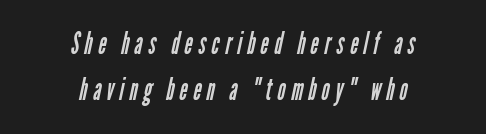
A quiet, ordinary-to-light weight characterises the typeface. Notice how descenders clear the ascenders below comfortably — that's standard leading. Visually the block forms a symmetrical silhouette, jagged on both flanks. Is this a fixed-width face? No — the glyphs have proportional, varying widths.
